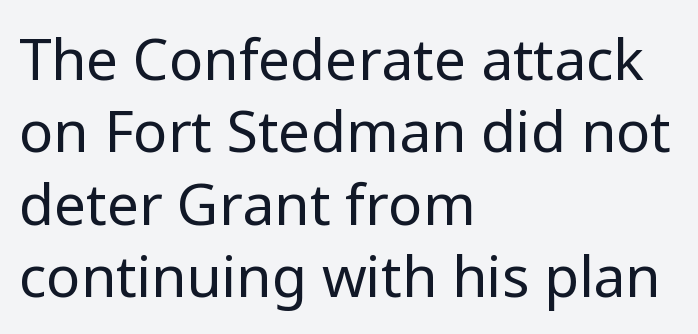
The image shows 57 px regular-weight sans-serif type, upright; set left-aligned, normal line spacing (1.27x), normal letter spacing, not underlined; low stroke contrast and a medium x-height.
